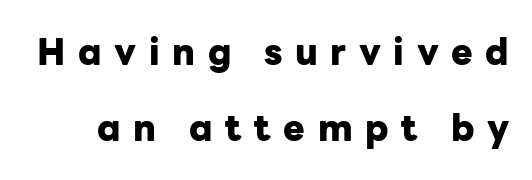
{"serif": "no", "italic": "no", "bold": "yes", "weight": "heavy", "width": "normal", "stroke_contrast": "low", "x_height": "medium", "monospaced": "no", "underline": "no", "line_spacing": "loose", "line_spacing_ratio": 2.11, "letter_spacing": "wide", "letter_spacing_em": 0.35, "glyph_px": 36}
